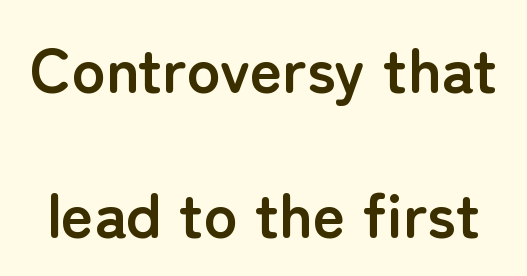
The rendering shows plain stroke endings on the letterforms — a sans-serif design. Honestly, the rows look like they've been pulled way apart. Lines of text with bare space underneath. The glyphs have the mass of a bold cut.
